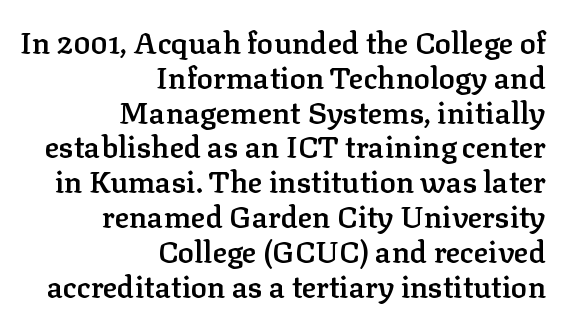
The image shows 30 px semibold serif type, upright; set right-aligned, line spacing 1.16x, normal letter spacing, not underlined; low stroke contrast and a medium x-height.
